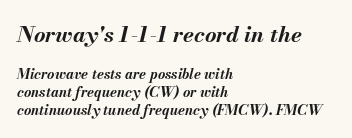
The image shows 22 px bold type, italic (leaning right); set left-aligned, normal line spacing (1.28x), normal letter spacing, not underlined; the first (top) block is 1.57x larger.
